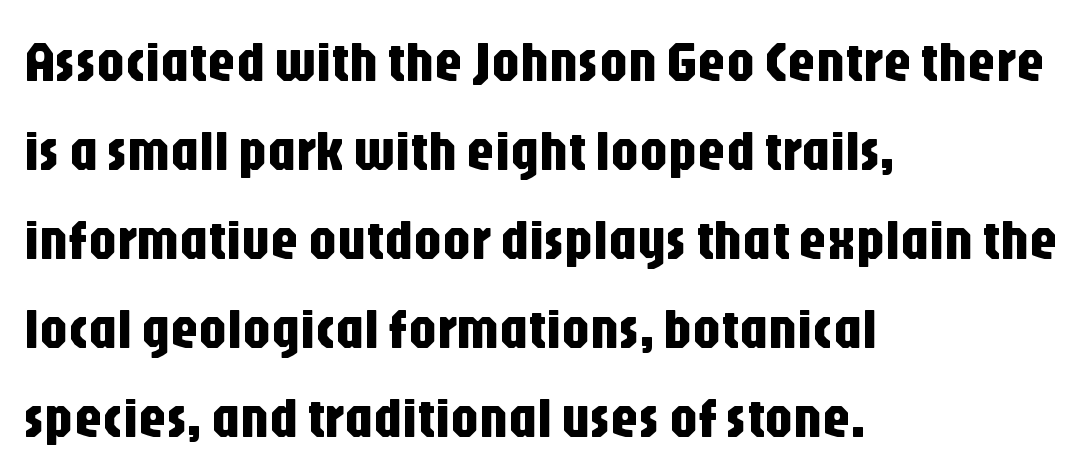
The image shows 57 px condensed sans-serif type, upright; set left-aligned, normal line spacing (1.56x), normal letter spacing, not underlined; low stroke contrast and a large x-height.
